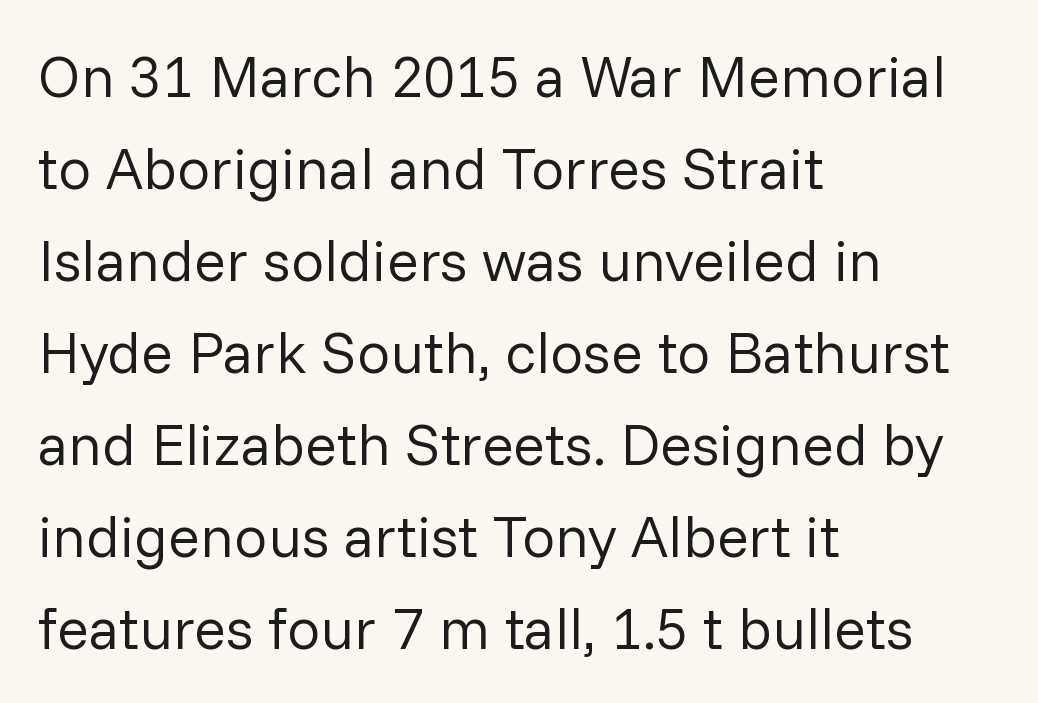
Q: Is the text bold? A: No.
Q: Is the text italic (slanted)? A: No, it is upright.
Q: Is the typeface a serif or a sans-serif typeface? A: Sans-serif.
Q: Is the text underlined? A: No.
Q: How is the paragraph aligned? A: Left-aligned.
Q: Is the spacing between letters normal or unusually wide? A: Normal.
Q: Is the spacing between lines tight, normal or loose? A: Normal.
Q: Width (condensed, normal, or wide)? A: Normal.
Q: Stroke contrast? A: Low.
Q: x-height? A: Medium.
Q: Monospaced? A: No.
